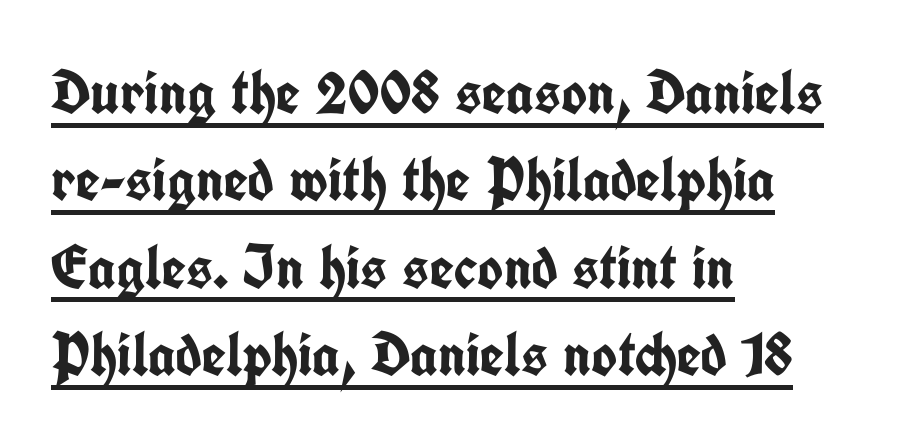
{"serif": "no", "italic": "no", "bold": "yes", "weight": "semibold", "width": "condensed", "stroke_contrast": "low", "x_height": "medium", "monospaced": "no", "underline": "yes", "align": "left", "line_spacing": "normal", "line_spacing_ratio": 1.41, "letter_spacing": "normal", "letter_spacing_em": 0.0, "glyph_px": 62}
